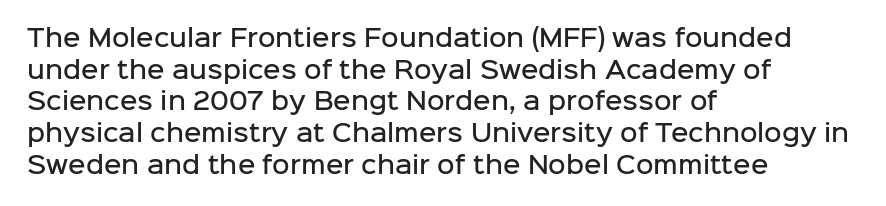
The image shows 24 px text type, upright; set left-aligned, normal line spacing (1.32x), normal letter spacing, not underlined.
